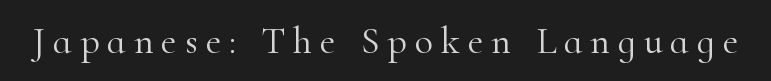
Inter-character spacing is expanded well beyond the font's built-in metrics. You could not count columns in this text — the font is proportionally spaced. Unlike a clean sans, this face finishes its strokes with serifs. Every character sits straight up, as roman type does. Each stroke keeps to a modest, everyday thickness or less. Decoration check: the copy has no underline.
